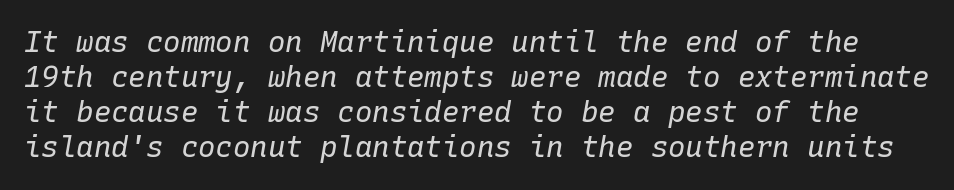
The image shows 29 px regular-weight type, italic (leaning right), monospaced; set line spacing 1.21x, normal letter spacing, not underlined; low stroke contrast and a medium x-height.
